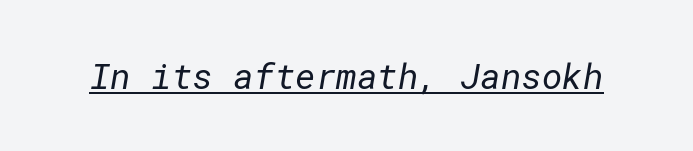
The font family rendered here belongs to the sans-serif group. Caption: lettering with a line underneath. Letter spacing: default. The cut favours lightness, reaching ordinary text weight at its darkest.
